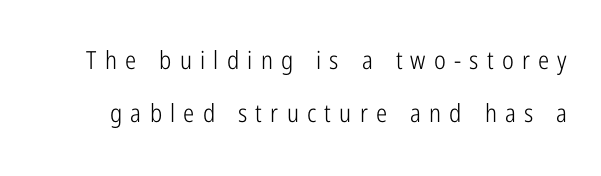
Q: Is the text bold? A: No.
Q: Is the text italic (slanted)? A: No, it is upright.
Q: Is the text underlined? A: No.
Q: Is the spacing between letters normal or unusually wide? A: Unusually wide.
Q: Is the spacing between lines tight, normal or loose? A: Loose.
